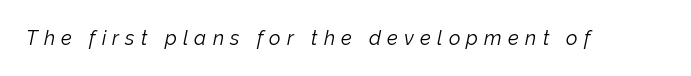
{"italic": "yes", "lean": "right", "slant_degrees": 12, "bold": "no", "underline": "no", "letter_spacing": "wide", "letter_spacing_em": 0.31, "glyph_px": 20}
